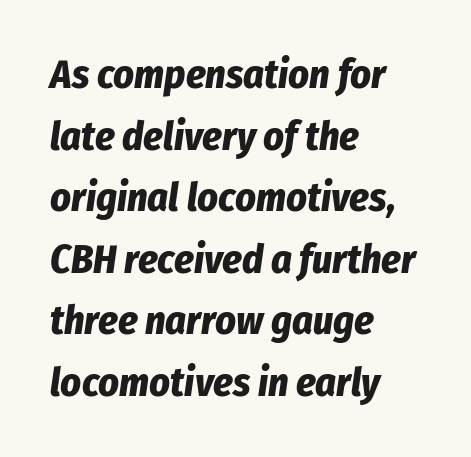
Heavy, bold letterforms. Students, observe: this is what conventionally led text looks like. Visually the block forms a straight wall on the left and a jagged coastline on the right. Words float on clear page, feet unadorned. This sample uses plain, unmodified letter spacing.
